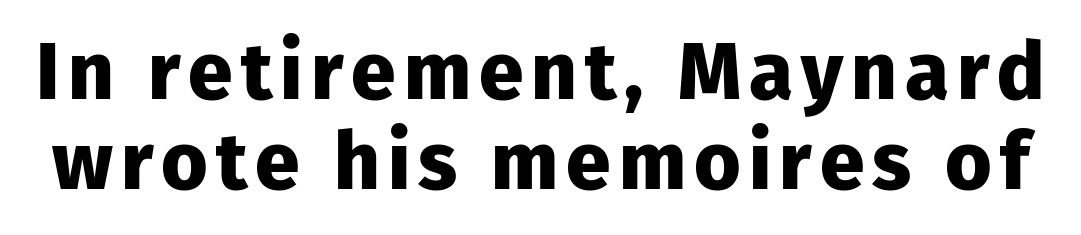
The image shows 80 px heavy sans-serif type, upright; set tight line spacing (1.12x), not underlined; low stroke contrast and a medium x-height.
